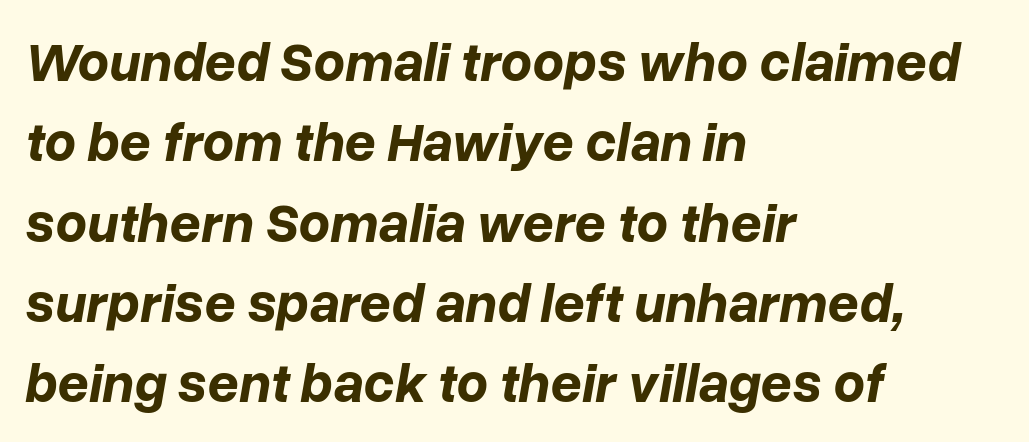
{"italic": "yes", "lean": "right", "slant_degrees": 10, "bold": "yes", "weight": "bold", "width": "normal", "stroke_contrast": "low", "x_height": "medium", "monospaced": "no", "underline": "no", "align": "left", "line_spacing": "normal", "line_spacing_ratio": 1.46, "letter_spacing": "normal", "letter_spacing_em": 0.0, "glyph_px": 55}
